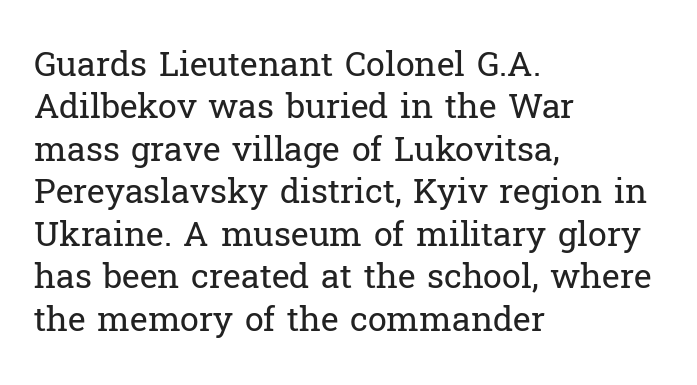
Q: Is the text bold? A: No.
Q: Is the text italic (slanted)? A: No, it is upright.
Q: Is the typeface a serif or a sans-serif typeface? A: Serif.
Q: Is the text underlined? A: No.
Q: How is the paragraph aligned? A: Left-aligned.
Q: Is the spacing between letters normal or unusually wide? A: Normal.
Q: Is the spacing between lines tight, normal or loose? A: Normal.
Q: Width (condensed, normal, or wide)? A: Normal.
Q: Stroke contrast? A: Low.
Q: x-height? A: Medium.
Q: Monospaced? A: No.
